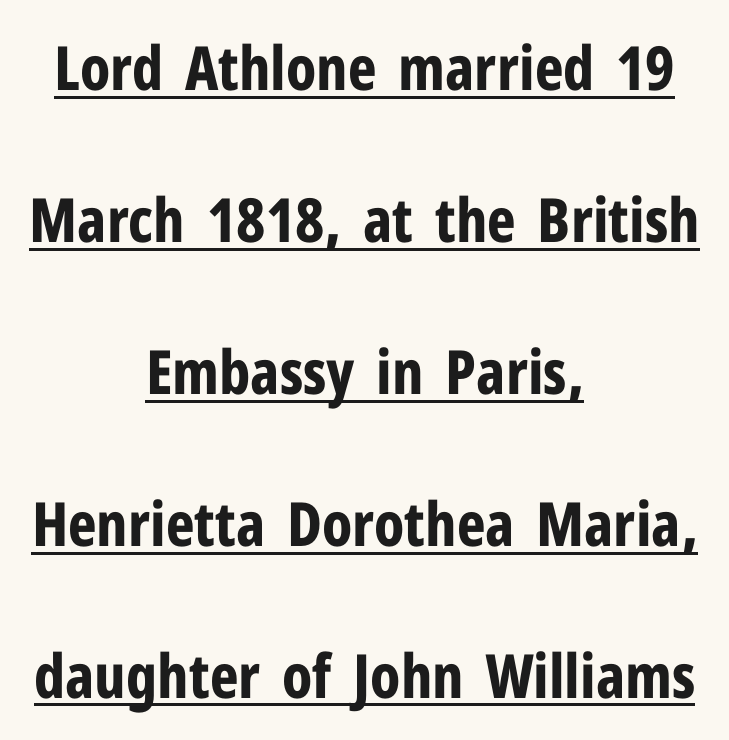
Q: Is the text bold? A: Yes.
Q: Is the text italic (slanted)? A: No, it is upright.
Q: Is the typeface a serif or a sans-serif typeface? A: Sans-serif.
Q: Is the text underlined? A: Yes.
Q: How is the paragraph aligned? A: Centered.
Q: Is the spacing between letters normal or unusually wide? A: Normal.
Q: Is the spacing between lines tight, normal or loose? A: Loose.
Q: Width (condensed, normal, or wide)? A: Condensed.
Q: Stroke contrast? A: Low.
Q: x-height? A: Medium.
Q: Monospaced? A: No.
